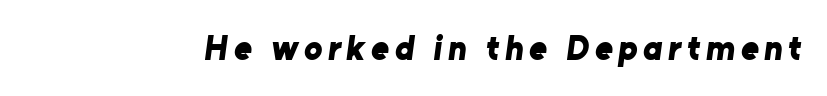
Q: Is the text bold? A: Yes.
Q: Is the typeface a serif or a sans-serif typeface? A: Sans-serif.
Q: Is the text underlined? A: No.
Q: Width (condensed, normal, or wide)? A: Normal.
Q: Stroke contrast? A: Low.
Q: x-height? A: Medium.
Q: Monospaced? A: No.
